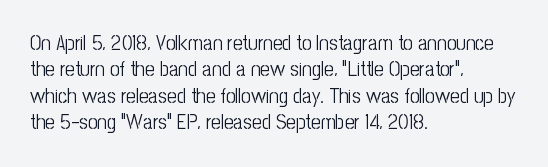
The rendering uses a moderate line-height, typical for paragraphs. Only glyphs here, with clear space below each row. The passage is arranged the way most books set body copy — flush left. Spacing between characters is what you'd get straight out of the box.
